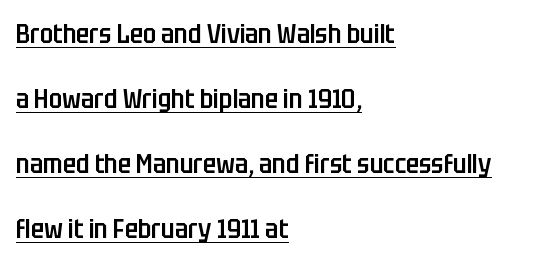
Glyph-to-glyph distance matches everyday printed text. These lines stand farther apart than default settings would place them. The type sits square on the baseline with zero lean. Looks like someone drew a line under every word here. The passage shown is semibold, sitting just below true bold. The text block is weighted toward the left margin, trailing off unevenly rightward.
